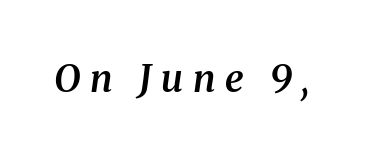
Q: Is the text bold? A: Semi-bold.
Q: Is the text italic (slanted)? A: Yes, it leans right by about 8 degrees.
Q: Is the typeface a serif or a sans-serif typeface? A: Serif.
Q: Is the text underlined? A: No.
Q: Is the spacing between letters normal or unusually wide? A: Unusually wide.
Q: Width (condensed, normal, or wide)? A: Normal.
Q: Stroke contrast? A: Medium.
Q: x-height? A: Medium.
Q: Monospaced? A: No.
